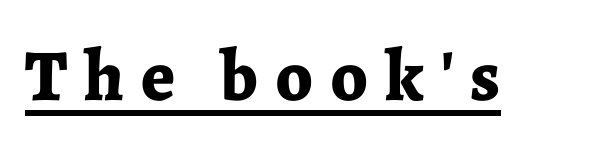
The image shows 73 px bold serif type, upright; set unusually wide letter spacing (+0.23 em), underlined; low stroke contrast and a medium x-height.
